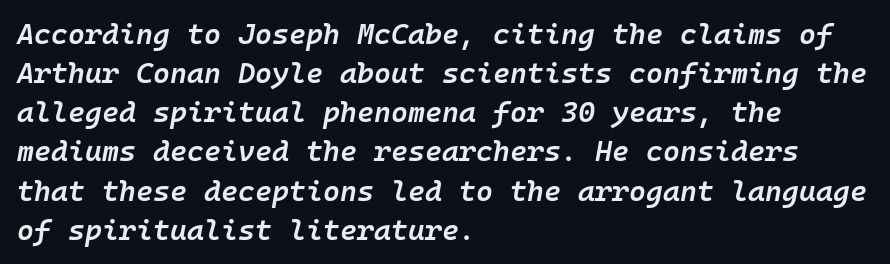
{"italic": "yes", "lean": "right", "slant_degrees": 10, "bold": "semi", "weight": "semibold", "width": "normal", "stroke_contrast": "low", "x_height": "medium", "monospaced": "yes", "underline": "no", "align": "left", "line_spacing": "normal", "line_spacing_ratio": 1.35, "letter_spacing": "normal", "letter_spacing_em": 0.0, "glyph_px": 29}
